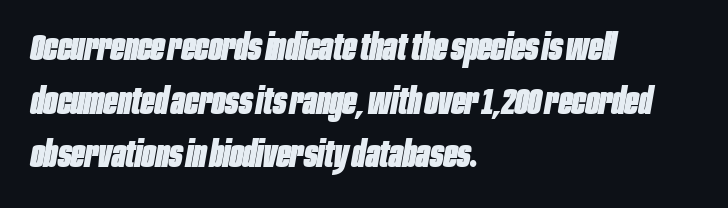
Slant detected: the letters are inclined. Is this a fixed-width face? No — the glyphs have proportional, varying widths. A dark, heavy texture on the line: the type is bold. Leading: standard. The strip under each line holds only bare page. Left-aligned paragraph, ragged on the right.
